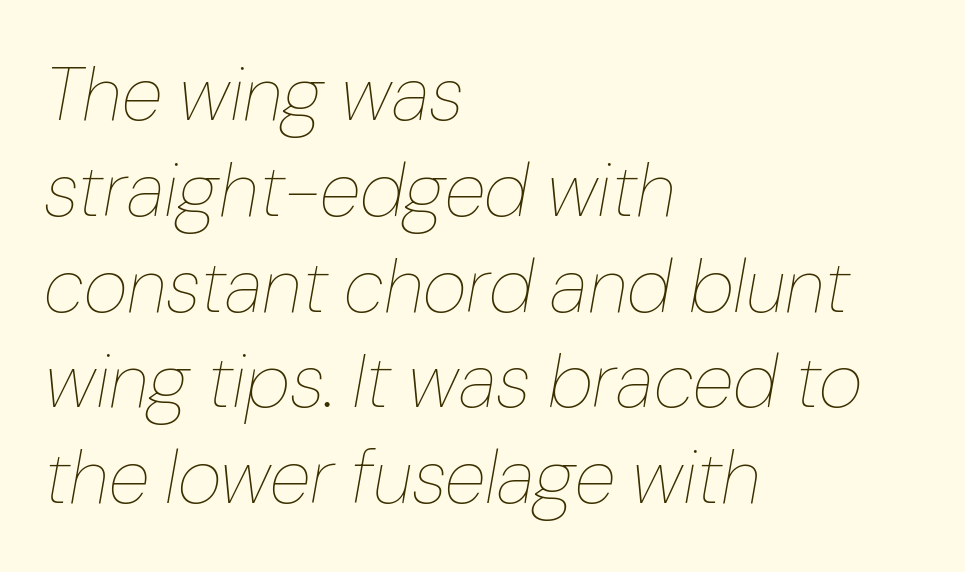
The image shows 76 px thin type, italic (leaning right); set left-aligned, normal line spacing (1.26x), normal letter spacing, not underlined; low stroke contrast and a medium x-height.
